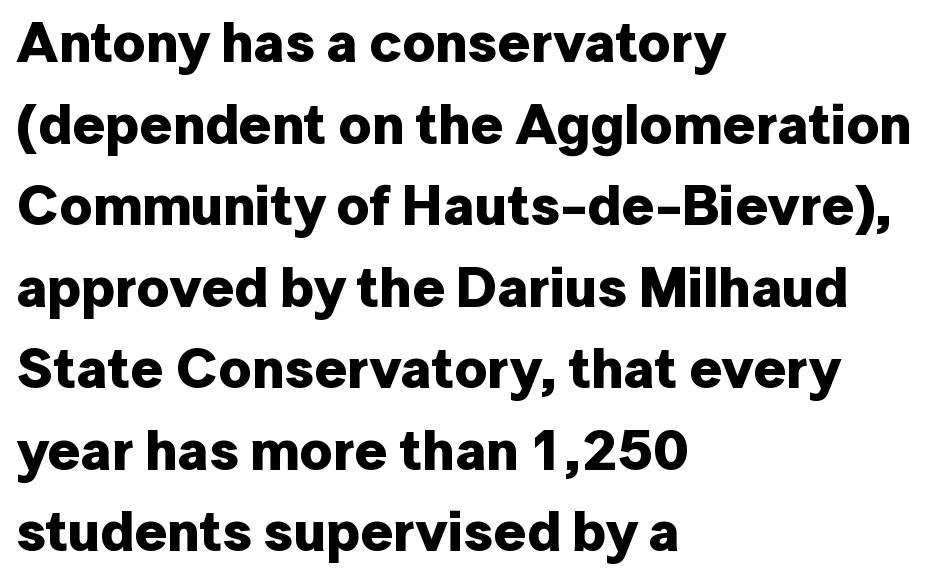
{"serif": "no", "italic": "no", "bold": "yes", "weight": "bold", "width": "normal", "stroke_contrast": "low", "x_height": "medium", "monospaced": "no", "underline": "no", "align": "left", "line_spacing": "normal", "line_spacing_ratio": 1.43, "letter_spacing": "normal", "letter_spacing_em": 0.0, "glyph_px": 57}
